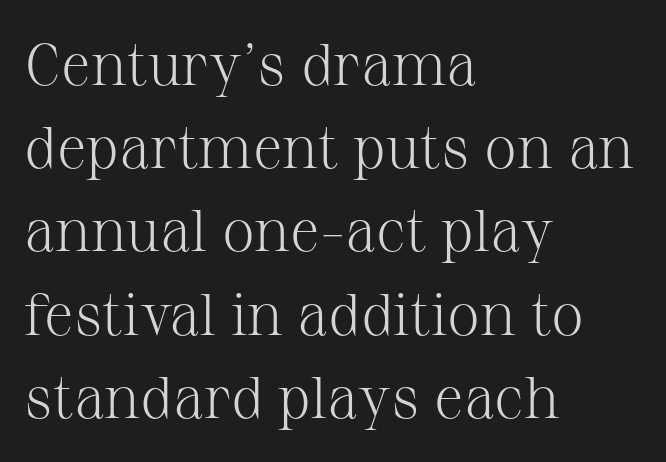
What's the leading like? Ordinary, nothing unusual. You could call the tracking neutral — neither tight nor loose. If you drew a line through each stem, it would be perfectly vertical. Weight: in the light-to-regular range. The passage shown is typeset with a serif family. Line beginnings align vertically; line endings do not.
